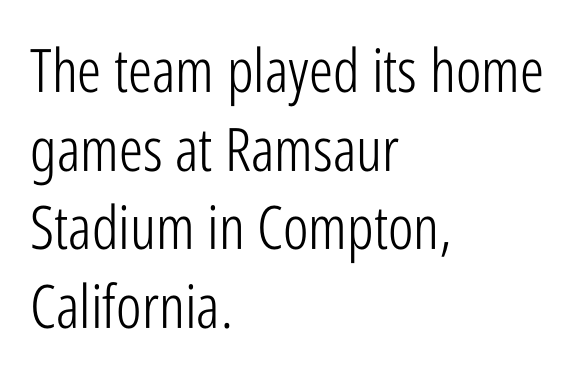
The image shows 60 px light, condensed sans-serif type, upright; set left-aligned, normal line spacing (1.31x), normal letter spacing, not underlined; low stroke contrast and a medium x-height.
